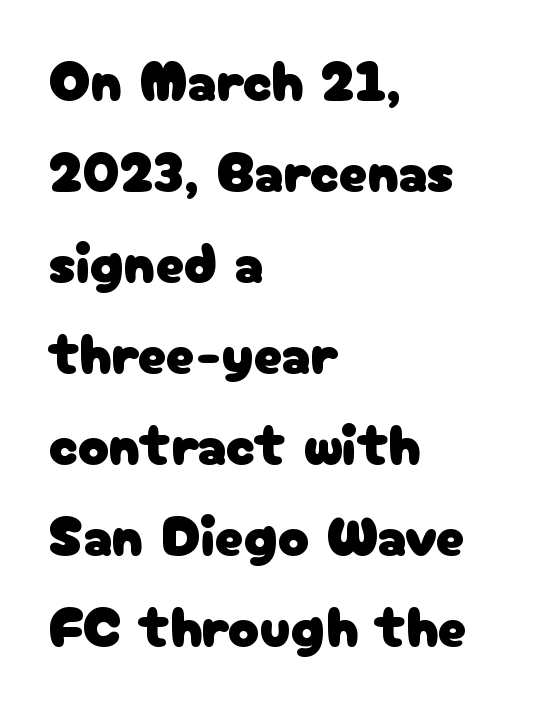
Q: Is the text italic (slanted)? A: No, it is upright.
Q: Is the typeface a serif or a sans-serif typeface? A: Sans-serif.
Q: Is the text underlined? A: No.
Q: How is the paragraph aligned? A: Left-aligned.
Q: Is the spacing between letters normal or unusually wide? A: Normal.
Q: Is the spacing between lines tight, normal or loose? A: Normal.
Q: Width (condensed, normal, or wide)? A: Normal.
Q: Stroke contrast? A: Low.
Q: x-height? A: Medium.
Q: Monospaced? A: No.
